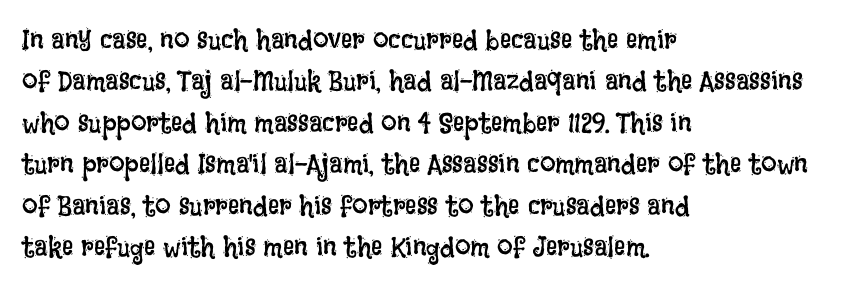
{"italic": "no", "bold": "no", "weight": "regular", "width": "condensed", "stroke_contrast": "low", "x_height": "large", "monospaced": "no", "underline": "no", "align": "left", "line_spacing": "normal", "line_spacing_ratio": 1.48, "letter_spacing": "normal", "letter_spacing_em": 0.0, "glyph_px": 28}
